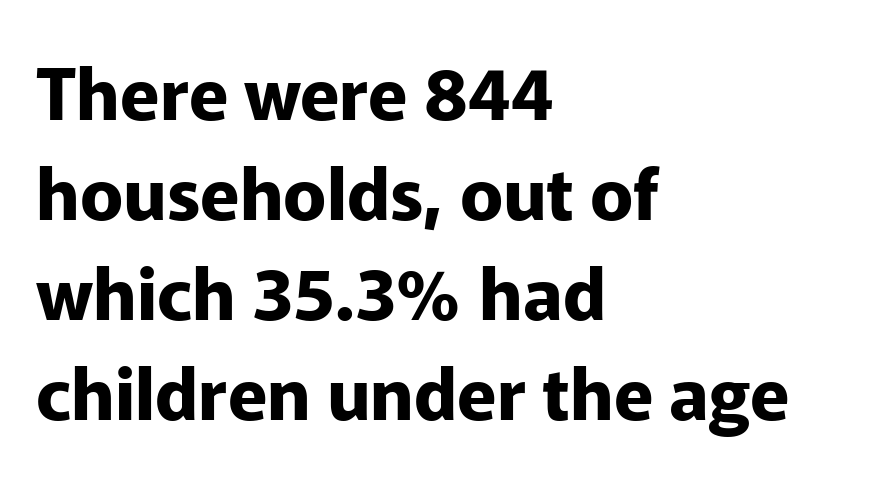
The image shows 72 px bold sans-serif type, upright; set left-aligned, normal line spacing (1.39x), normal letter spacing, not underlined; low stroke contrast and a medium x-height.
